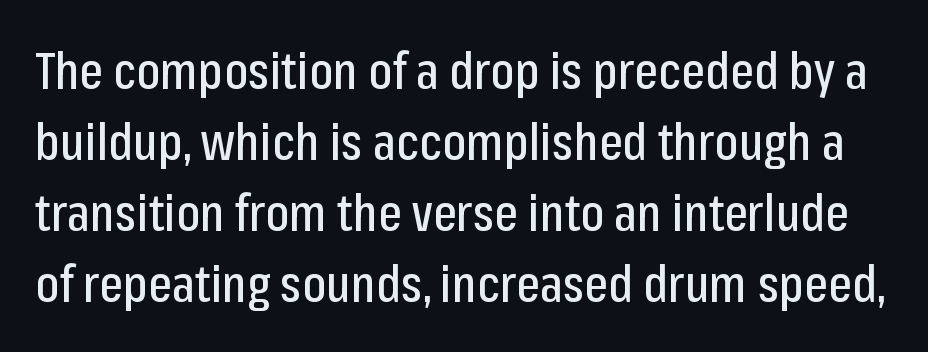
The image shows 50 px condensed sans-serif type, upright; set normal line spacing (1.42x), normal letter spacing, not underlined; low stroke contrast and a medium x-height.
